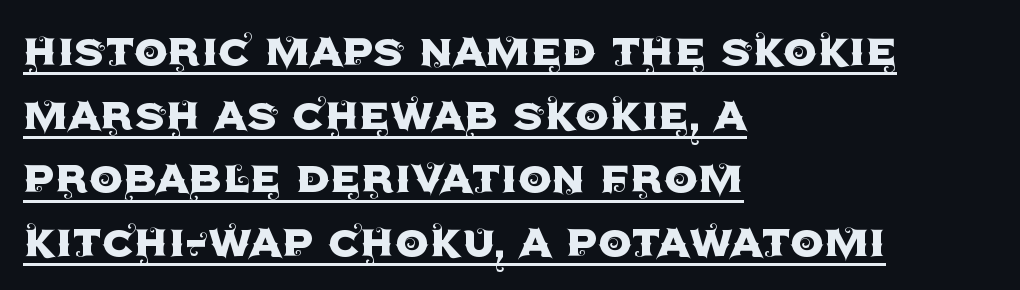
{"serif": "no", "italic": "no", "width": "normal", "x_height": "large", "monospaced": "no", "underline": "yes", "align": "left", "line_spacing_ratio": 1.2, "letter_spacing": "normal", "letter_spacing_em": 0.0, "glyph_px": 53}
